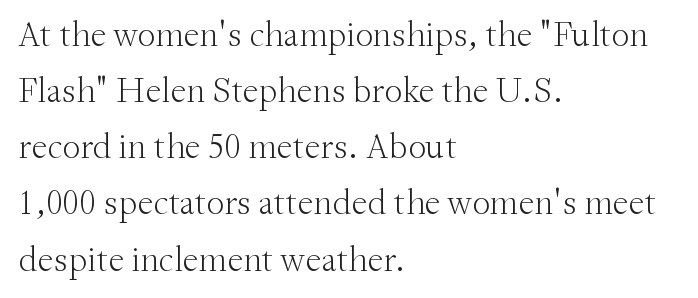
Q: Is the text bold? A: No.
Q: Is the text italic (slanted)? A: No, it is upright.
Q: Is the typeface a serif or a sans-serif typeface? A: Serif.
Q: Is the text underlined? A: No.
Q: How is the paragraph aligned? A: Left-aligned.
Q: Is the spacing between letters normal or unusually wide? A: Normal.
Q: Is the spacing between lines tight, normal or loose? A: Normal.
Q: Width (condensed, normal, or wide)? A: Normal.
Q: Stroke contrast? A: Medium.
Q: x-height? A: Small.
Q: Monospaced? A: No.
